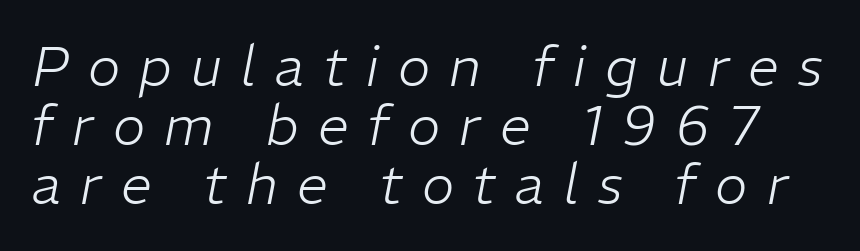
Observe the lean: these are italic letterforms. The letterforms stand isolated, each surrounded by extra space. These glyphs show unthickened strokes, regular width or finer. Here the designer chose a conventional face with non-uniform glyph widths. Closely set lines give the paragraph a compact silhouette.
